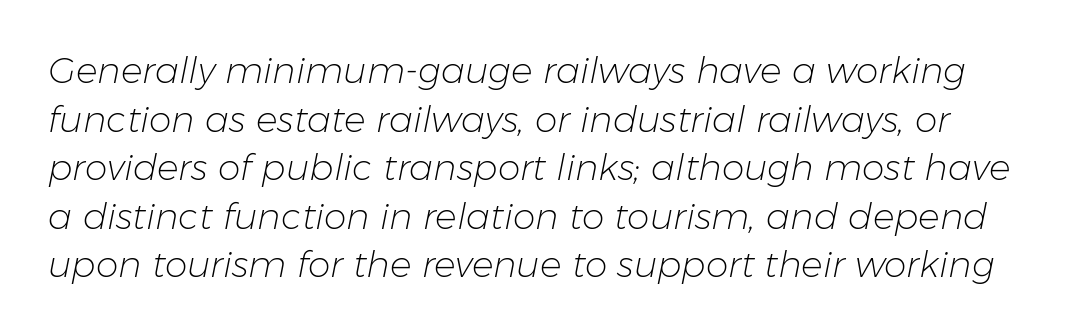
The type is set solid horizontally, with unmodified tracking. The face used here is proportionally spaced, like ordinary book or web type. Quick note: italic. The passage shown is not bold in any degree.
